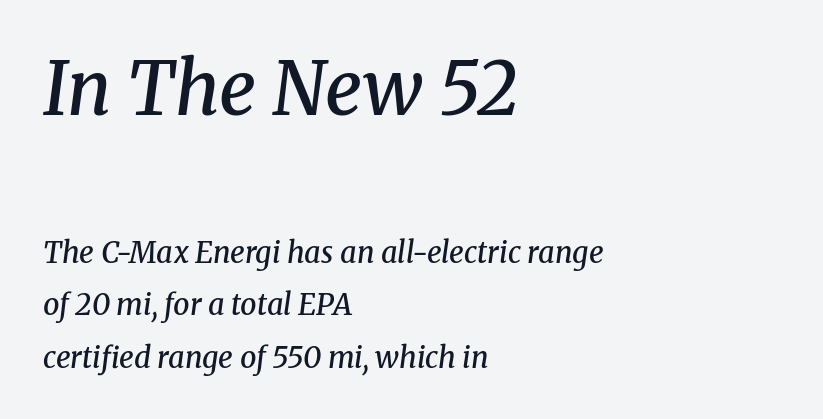
The image shows 73 px semibold serif type, italic (leaning right); set left-aligned, line spacing 1.81x, normal letter spacing, not underlined; the first (top) block is 2.52x larger; medium stroke contrast and a medium x-height.
